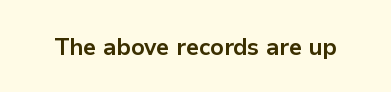
{"italic": "no", "bold": "yes", "underline": "no", "letter_spacing": "normal", "letter_spacing_em": 0.0, "glyph_px": 23}
